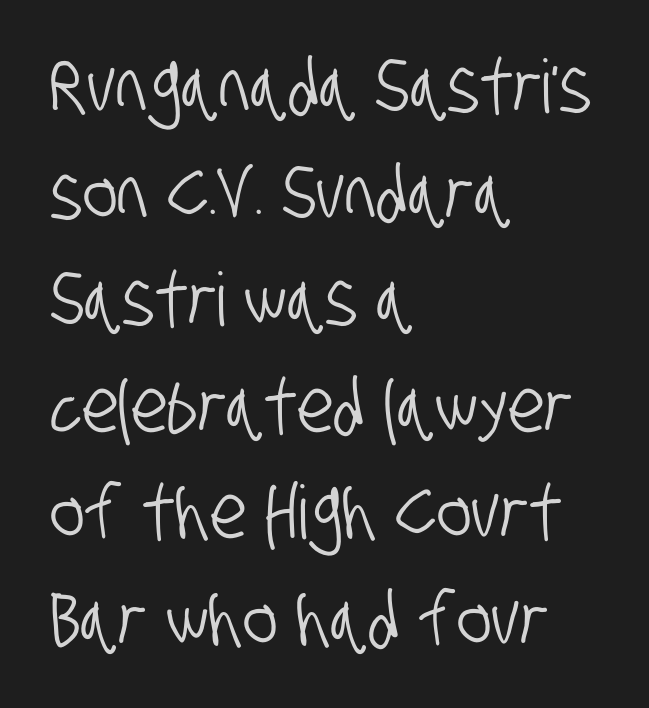
The gap between lines stays unmarked. Visually the block forms a straight wall on the left and a jagged coastline on the right. Vertical spacing — default. You can tell from the bare stems that sans-serif type was used. The letterforms sit shoulder to shoulder at normal distance. The rendering uses natural spacing where letterforms have individual widths.
